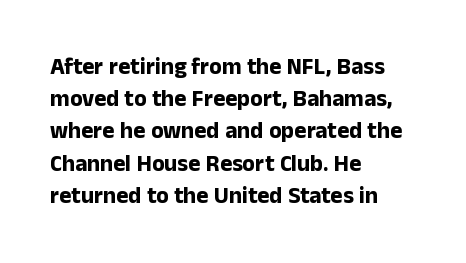
Teacher's note: observe the even left margin — that is flush-left alignment. Tracking here is standard; glyphs follow each other at the usual distance. Horizontal bands of white between lines are of average thickness. Is the type bold? Yes — the strokes are clearly thick and heavy. This is the regular roman posture of the typeface.
